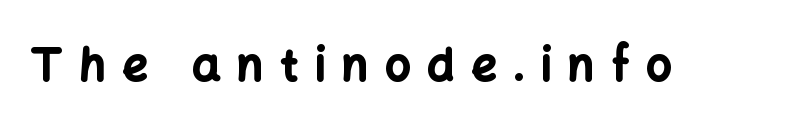
Q: Is the text bold? A: Yes.
Q: Is the text italic (slanted)? A: No, it is upright.
Q: Is the typeface a serif or a sans-serif typeface? A: Sans-serif.
Q: Is the text underlined? A: No.
Q: Is the spacing between letters normal or unusually wide? A: Unusually wide.
Q: Width (condensed, normal, or wide)? A: Normal.
Q: Stroke contrast? A: Low.
Q: x-height? A: Medium.
Q: Monospaced? A: No.
